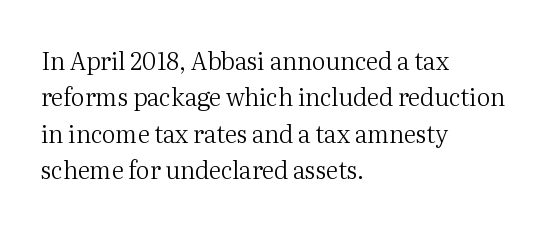
{"italic": "no", "bold": "no", "underline": "no", "align": "left", "line_spacing": "normal", "line_spacing_ratio": 1.52, "letter_spacing": "normal", "letter_spacing_em": 0.0, "glyph_px": 24}
